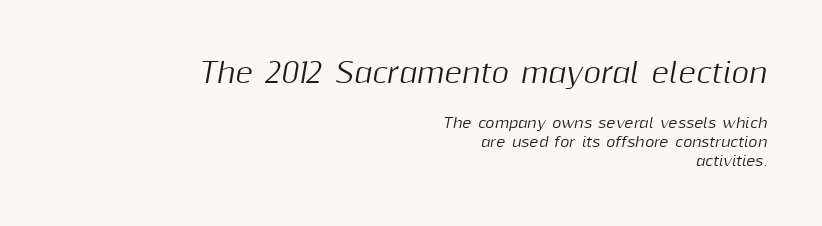
Q: Is the text italic (slanted)? A: Yes, it leans right by about 10 degrees.
Q: Is the text underlined? A: No.
Q: How is the paragraph aligned? A: Right-aligned.
Q: Is the spacing between letters normal or unusually wide? A: Normal.
Q: Is the spacing between lines tight, normal or loose? A: Normal.
Q: Which block of text is set in a larger size, the first (top) or the second (bottom)? A: The first (top) one.
